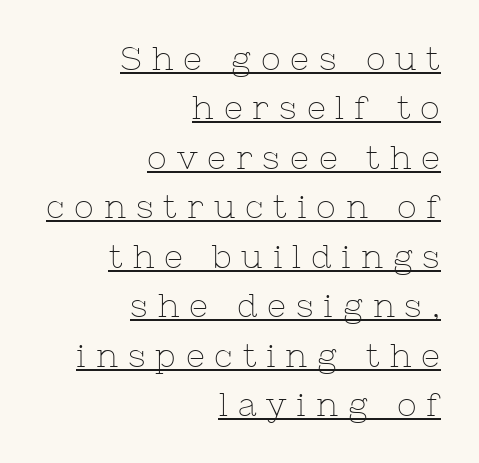
{"serif": "yes", "italic": "no", "bold": "no", "weight": "thin", "width": "normal", "stroke_contrast": "low", "x_height": "medium", "monospaced": "no", "underline": "yes", "align": "right", "line_spacing": "normal", "line_spacing_ratio": 1.5, "letter_spacing": "wide", "letter_spacing_em": 0.3, "glyph_px": 33}
